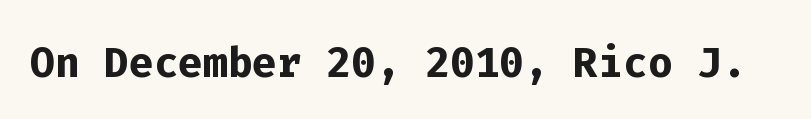
The image shows 58 px semibold sans-serif type, upright, monospaced; set normal letter spacing, not underlined; low stroke contrast and a medium x-height.
